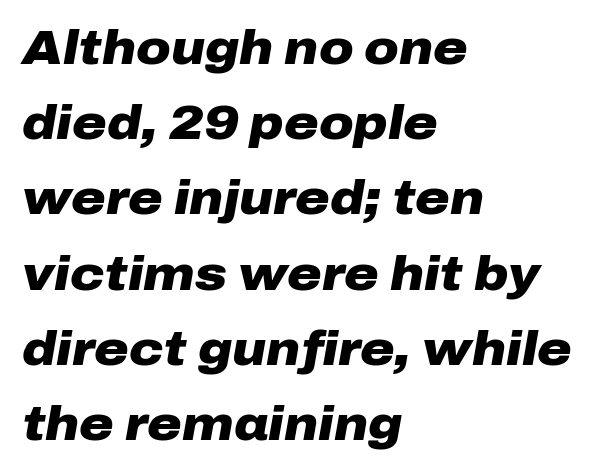
The image shows 47 px heavy, wide type, italic (leaning right); set left-aligned, normal line spacing (1.6x), normal letter spacing, not underlined; low stroke contrast and a medium x-height.
